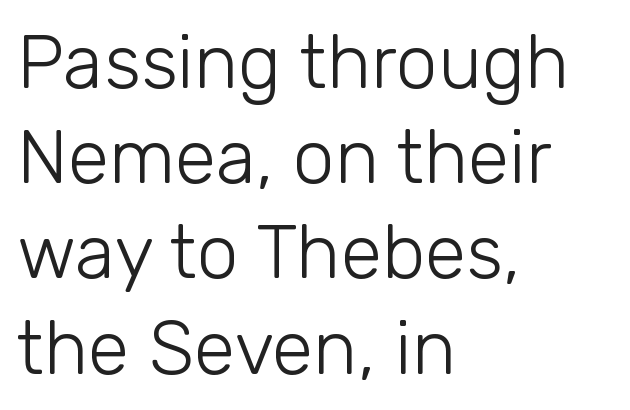
{"serif": "no", "italic": "no", "bold": "no", "weight": "light", "width": "normal", "stroke_contrast": "low", "x_height": "medium", "monospaced": "no", "underline": "no", "align": "left", "line_spacing": "normal", "line_spacing_ratio": 1.27, "letter_spacing": "normal", "letter_spacing_em": 0.0, "glyph_px": 75}
